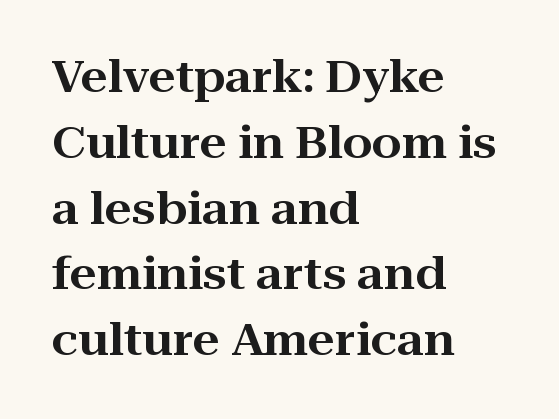
Q: Is the text italic (slanted)? A: No, it is upright.
Q: Is the typeface a serif or a sans-serif typeface? A: Serif.
Q: Is the text underlined? A: No.
Q: How is the paragraph aligned? A: Left-aligned.
Q: Is the spacing between letters normal or unusually wide? A: Normal.
Q: Is the spacing between lines tight, normal or loose? A: Normal.
Q: Width (condensed, normal, or wide)? A: Wide.
Q: Stroke contrast? A: High.
Q: x-height? A: Medium.
Q: Monospaced? A: No.
